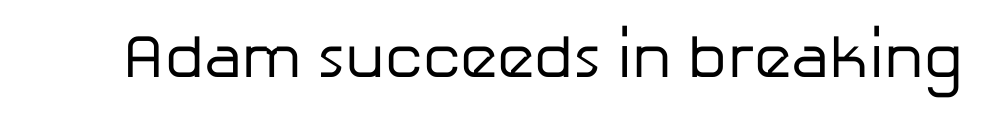
Q: Is the text bold? A: No.
Q: Is the text italic (slanted)? A: No, it is upright.
Q: Is the typeface a serif or a sans-serif typeface? A: Sans-serif.
Q: Is the text underlined? A: No.
Q: Is the spacing between letters normal or unusually wide? A: Normal.
Q: Width (condensed, normal, or wide)? A: Normal.
Q: Stroke contrast? A: Low.
Q: x-height? A: Medium.
Q: Monospaced? A: No.
